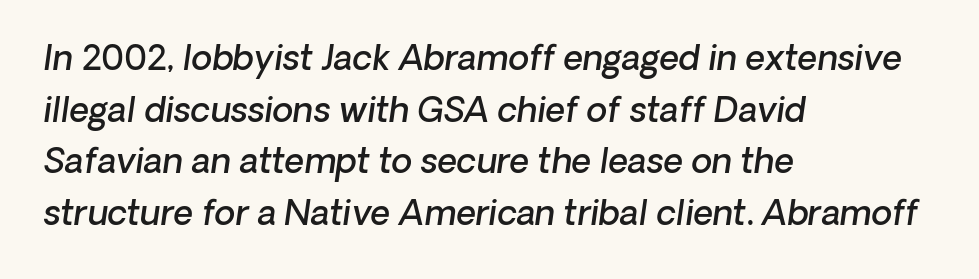
Italic? Definitely — the glyphs are oblique. What stands out about the letter spacing? Nothing — it is the standard amount. Semibold letterforms, between regular and bold. The setting favours the left margin, as ordinary paragraphs usually do.
